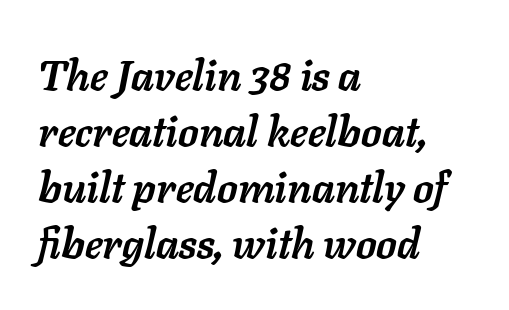
The letters advance in unequal steps, a hallmark of proportional type. Bare-footed words on every line. Every row of glyphs begins at an identical x-position on the left. The lines sit at an ordinary, default distance from one another. The letters sit at their default tracking, neither squeezed nor spread.
